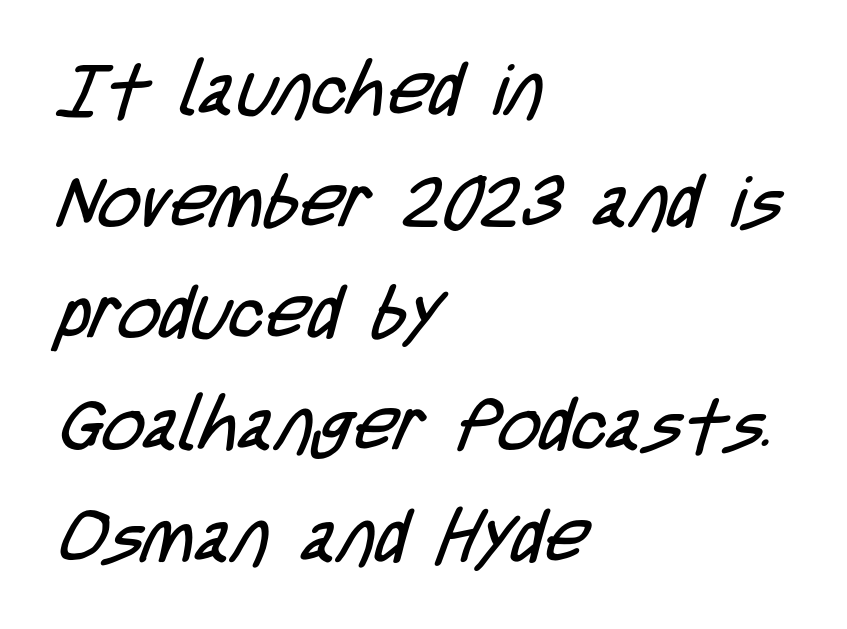
The image shows 73 px regular-weight, condensed sans-serif type; set left-aligned, normal line spacing (1.53x), normal letter spacing, not underlined; low stroke contrast and a large x-height.
